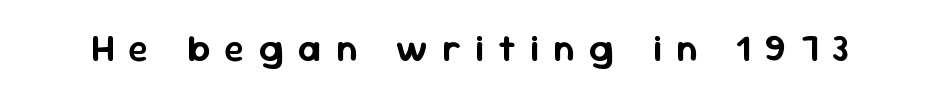
Q: Is the text italic (slanted)? A: No, it is upright.
Q: Is the typeface a serif or a sans-serif typeface? A: Sans-serif.
Q: Is the text underlined? A: No.
Q: Is the spacing between letters normal or unusually wide? A: Unusually wide.
Q: Width (condensed, normal, or wide)? A: Normal.
Q: Stroke contrast? A: Low.
Q: x-height? A: Medium.
Q: Monospaced? A: No.
